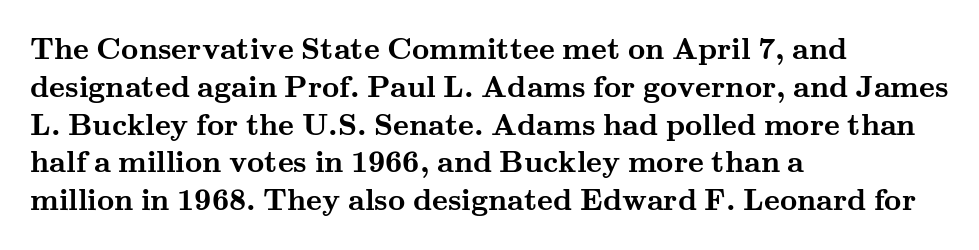
Q: Is the text bold? A: Yes.
Q: Is the text italic (slanted)? A: No, it is upright.
Q: Is the typeface a serif or a sans-serif typeface? A: Serif.
Q: Is the text underlined? A: No.
Q: How is the paragraph aligned? A: Left-aligned.
Q: Is the spacing between letters normal or unusually wide? A: Normal.
Q: Is the spacing between lines tight, normal or loose? A: Normal.
Q: Width (condensed, normal, or wide)? A: Wide.
Q: Stroke contrast? A: Medium.
Q: x-height? A: Small.
Q: Monospaced? A: No.
